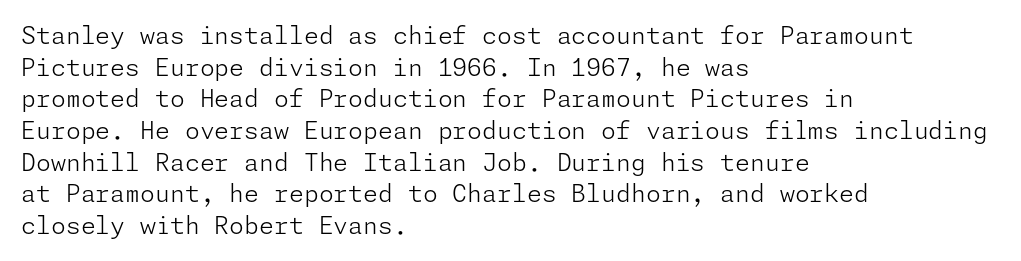
Leftover space on each line is placed entirely after the last word. The typesetting does not lean heavy: it is not bold. Honestly, the letter spacing is just normal — you wouldn't notice it. Underline: absent. If you drew a line through each stem, it would be perfectly vertical.
